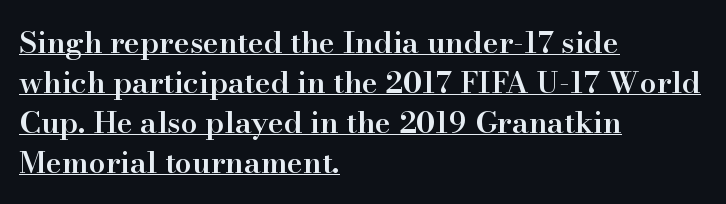
Typesetter's note: demi weight, one step under bold. Honestly, the row spacing looks completely unremarkable. Look at the tracking — it's just the regular setting, nothing added. Looks like someone drew a line under every word here.
